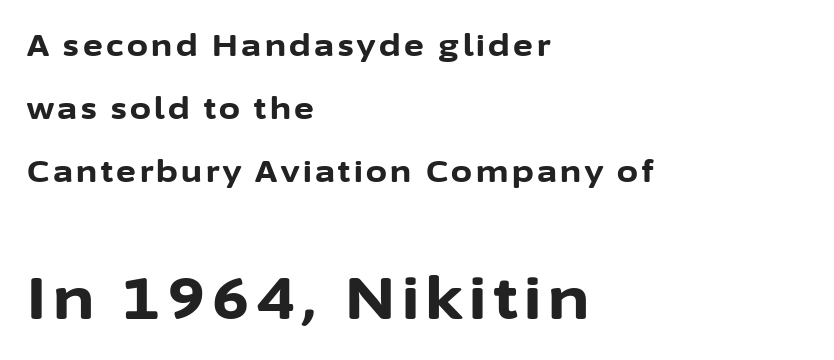
Q: Is the text bold? A: Yes.
Q: Is the text italic (slanted)? A: No, it is upright.
Q: Is the typeface a serif or a sans-serif typeface? A: Sans-serif.
Q: Is the text underlined? A: No.
Q: How is the paragraph aligned? A: Left-aligned.
Q: Is the spacing between lines tight, normal or loose? A: Loose.
Q: Which block of text is set in a larger size, the first (top) or the second (bottom)? A: The second (bottom) one.
Q: Width (condensed, normal, or wide)? A: Normal.
Q: Stroke contrast? A: Low.
Q: x-height? A: Medium.
Q: Monospaced? A: No.
